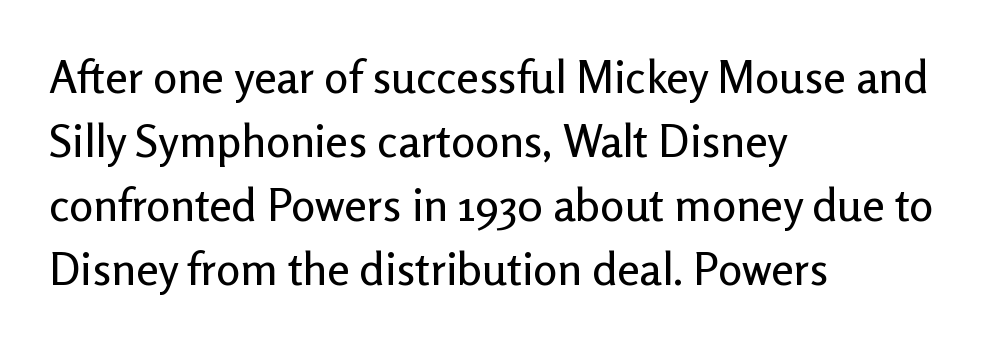
Upright lettering throughout. Character widths vary here, with narrow letters taking less room than wide ones. The lines sit at an ordinary, default distance from one another. Decoration check: the copy has no underline. The text was rendered using a sans face with plain stroke endings.
